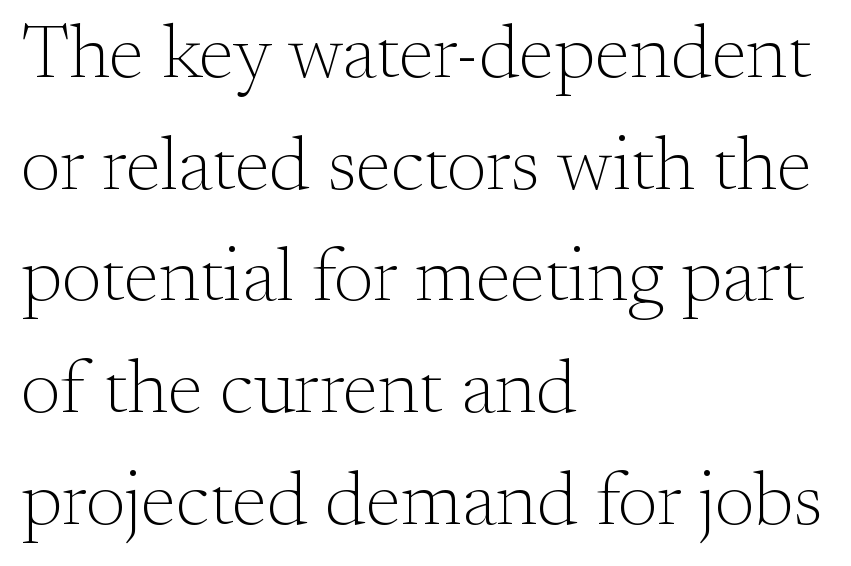
In terms of leading, this rendering sits right in the middle. Has an underline been added? It has not. Proportional: the letters do not fall into vertical columns. Think standard paragraph weight, or any step lighter than that.
